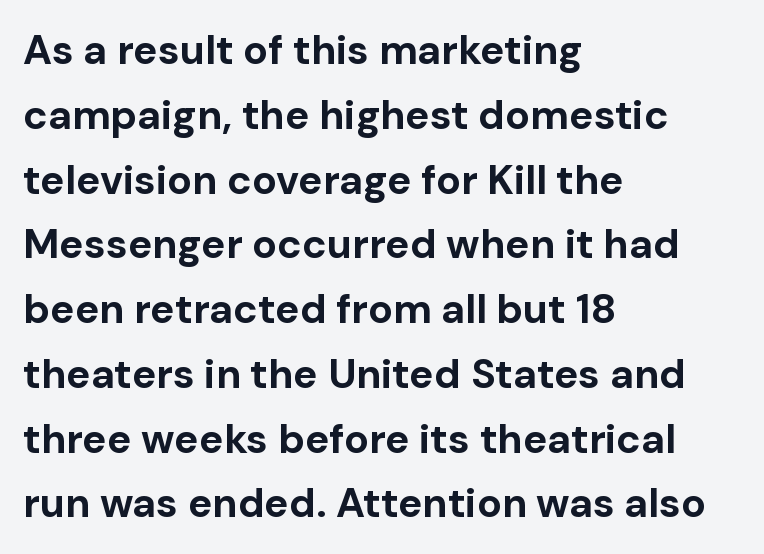
Q: Is the text bold? A: Yes.
Q: Is the text italic (slanted)? A: No, it is upright.
Q: Is the typeface a serif or a sans-serif typeface? A: Sans-serif.
Q: Is the text underlined? A: No.
Q: How is the paragraph aligned? A: Left-aligned.
Q: Is the spacing between letters normal or unusually wide? A: Normal.
Q: Is the spacing between lines tight, normal or loose? A: Normal.
Q: Width (condensed, normal, or wide)? A: Normal.
Q: Stroke contrast? A: Low.
Q: x-height? A: Medium.
Q: Monospaced? A: No.
